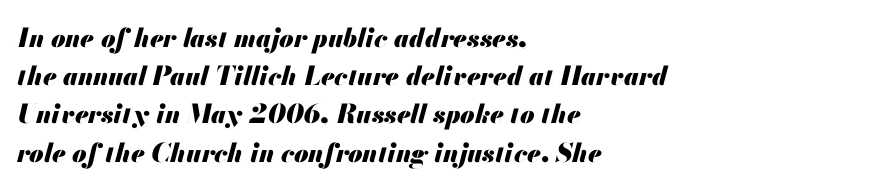
The rendering keeps characters at their native spacing. Weight check: bold — yes, fully. Notice how the stems are inclined rather than vertical — that's the hallmark of italics. Vertically, the passage feels balanced, rows spaced as you'd expect. The passage shown is not underscored anywhere.
